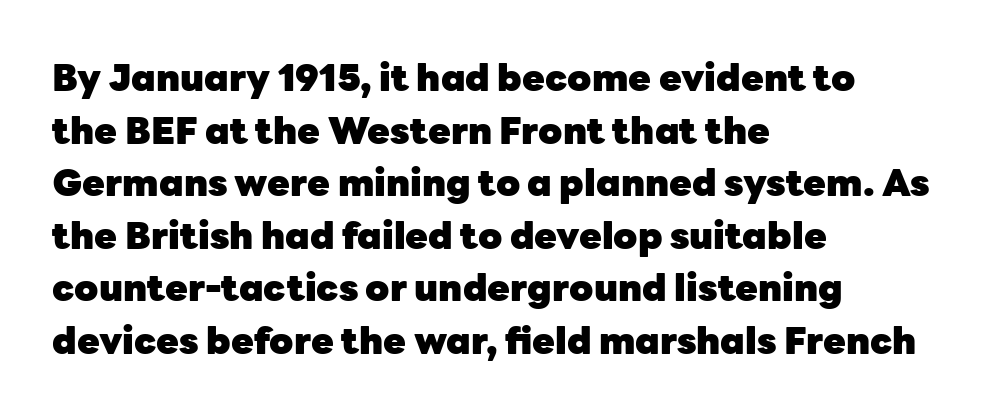
{"serif": "no", "italic": "no", "bold": "yes", "weight": "heavy", "width": "normal", "stroke_contrast": "low", "x_height": "medium", "monospaced": "no", "underline": "no", "align": "left", "line_spacing": "normal", "line_spacing_ratio": 1.42, "letter_spacing": "normal", "letter_spacing_em": 0.0, "glyph_px": 37}
